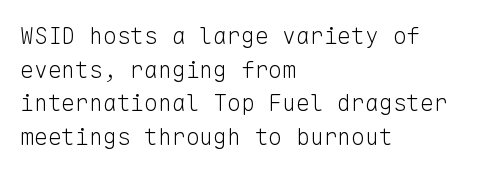
What stands out about the letter spacing? Nothing — it is the standard amount. Type without underlining. You can tell it's not italic because the verticals are truly vertical. Is there much room between lines? A standard amount, neither cramped nor airy.
